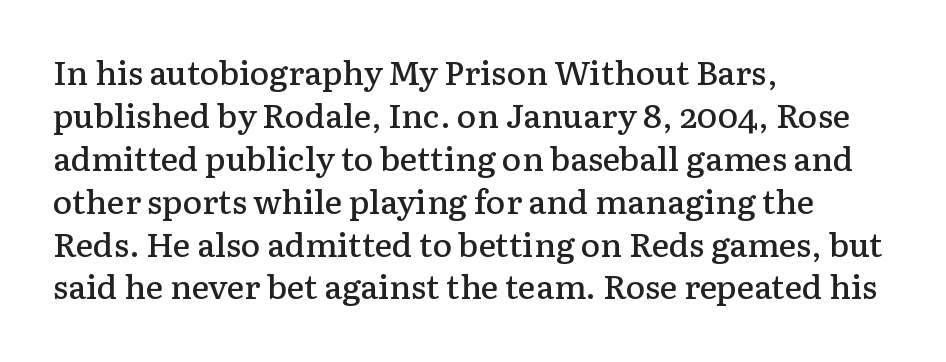
{"serif": "yes", "italic": "no", "bold": "semi", "weight": "semibold", "width": "normal", "stroke_contrast": "low", "x_height": "medium", "monospaced": "no", "underline": "no", "align": "left", "line_spacing": "normal", "line_spacing_ratio": 1.3, "letter_spacing": "normal", "letter_spacing_em": 0.0, "glyph_px": 33}
